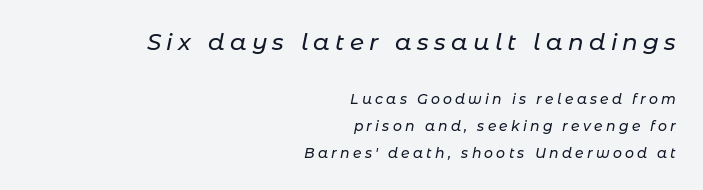
{"italic": "yes", "lean": "right", "slant_degrees": 11, "underline": "no", "align": "right", "line_spacing": "loose", "line_spacing_ratio": 1.94, "letter_spacing": "wide", "letter_spacing_em": 0.23, "larger_block": "first", "size_ratio": 1.64, "glyph_px": 23}
